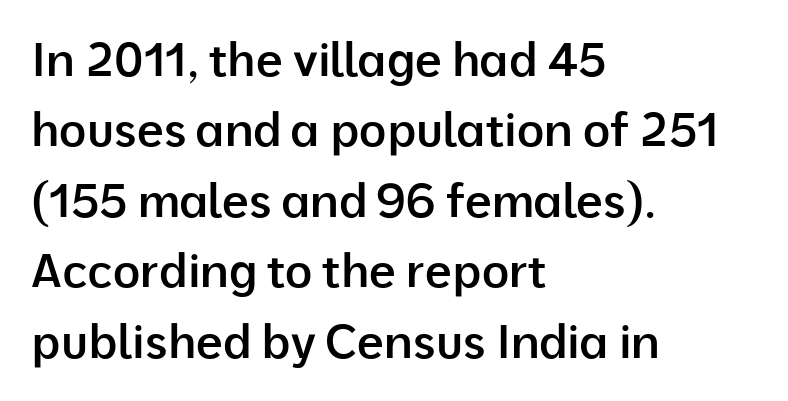
The image shows 47 px semibold sans-serif type, upright; set left-aligned, normal line spacing (1.5x), normal letter spacing, not underlined; low stroke contrast and a medium x-height.
